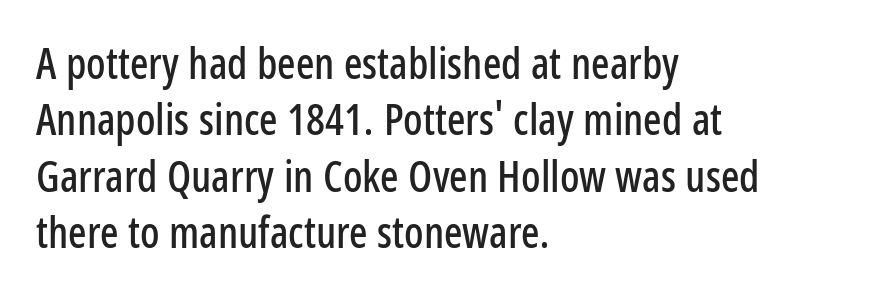
The image shows 43 px condensed sans-serif type, upright; set left-aligned, normal line spacing (1.31x), normal letter spacing, not underlined; low stroke contrast and a medium x-height.
